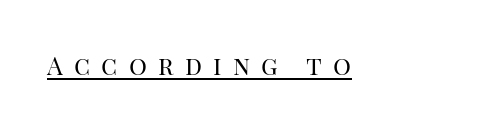
Q: Is the text bold? A: No.
Q: Is the text italic (slanted)? A: No, it is upright.
Q: Is the text underlined? A: Yes.
Q: Is the spacing between letters normal or unusually wide? A: Unusually wide.
